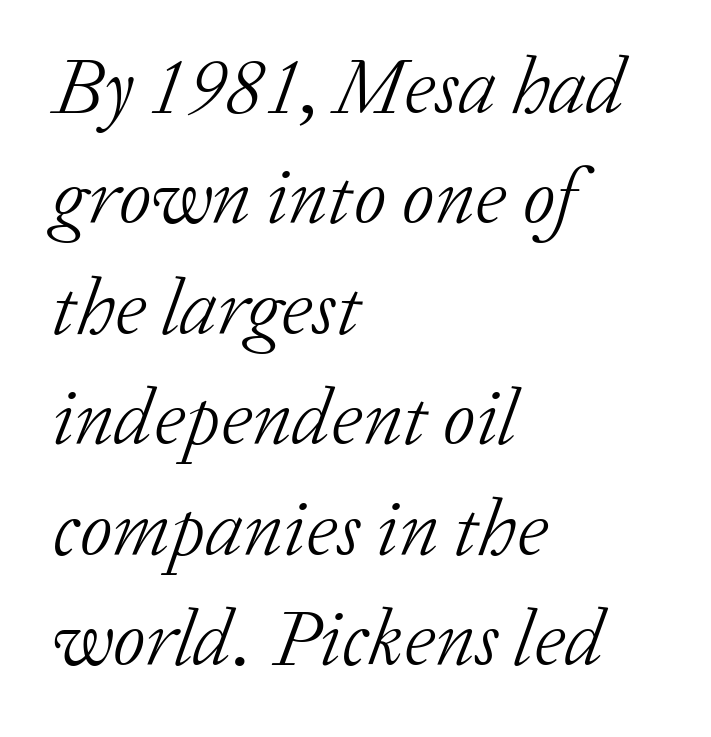
The image shows 80 px light serif type, italic (leaning right); set left-aligned, normal line spacing (1.38x), normal letter spacing, not underlined; low stroke contrast and a medium x-height.
